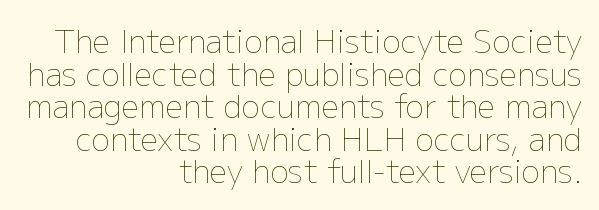
{"italic": "no", "bold": "no", "weight": "thin", "width": "normal", "stroke_contrast": "low", "x_height": "medium", "monospaced": "no", "underline": "no", "align": "right", "line_spacing": "tight", "line_spacing_ratio": 1.05, "letter_spacing": "normal", "letter_spacing_em": 0.0, "glyph_px": 31}
